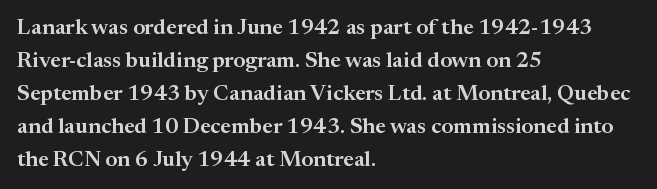
{"italic": "no", "underline": "no", "align": "left", "line_spacing": "normal", "line_spacing_ratio": 1.5, "letter_spacing": "normal", "letter_spacing_em": 0.0, "glyph_px": 22}
